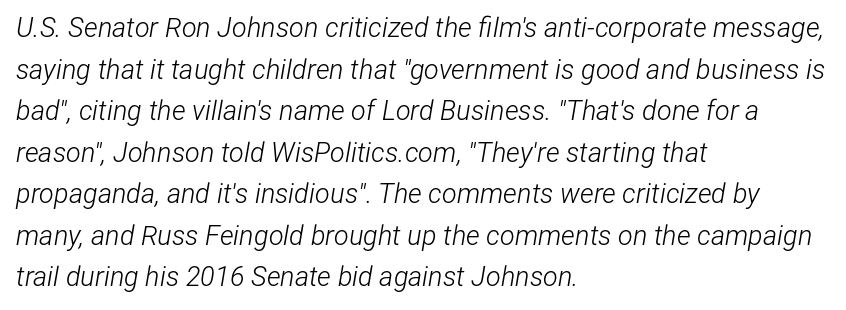
Italic? Definitely — the glyphs are oblique. The paragraph shown leans on its left margin. The rows are spaced the way most documents space them. Just letters on the line, the space beneath them empty.
